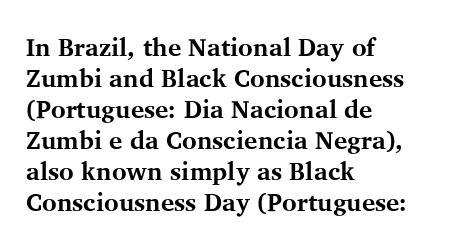
Q: Is the text bold? A: Yes.
Q: Is the text italic (slanted)? A: No, it is upright.
Q: Is the text underlined? A: No.
Q: How is the paragraph aligned? A: Left-aligned.
Q: Is the spacing between letters normal or unusually wide? A: Normal.
